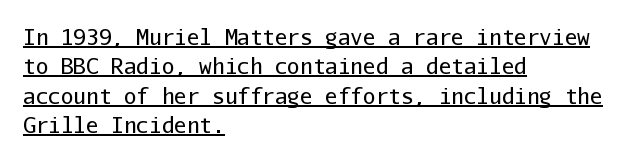
The image shows 21 px text type, upright; set left-aligned, normal line spacing (1.4x), normal letter spacing, underlined.
